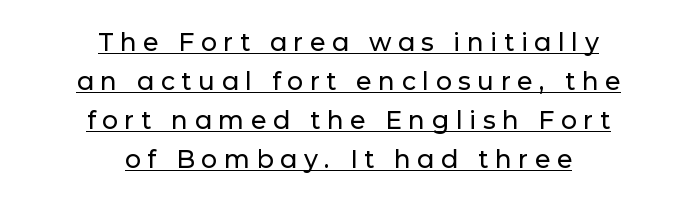
The image shows 25 px text type, upright; set centered, normal line spacing (1.56x), unusually wide letter spacing (+0.26 em), underlined.
